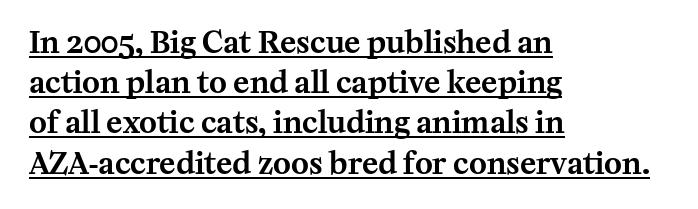
Q: Is the text italic (slanted)? A: No, it is upright.
Q: Is the typeface a serif or a sans-serif typeface? A: Serif.
Q: Is the text underlined? A: Yes.
Q: How is the paragraph aligned? A: Left-aligned.
Q: Is the spacing between letters normal or unusually wide? A: Normal.
Q: Is the spacing between lines tight, normal or loose? A: Normal.
Q: Width (condensed, normal, or wide)? A: Normal.
Q: Stroke contrast? A: Medium.
Q: x-height? A: Medium.
Q: Monospaced? A: No.
